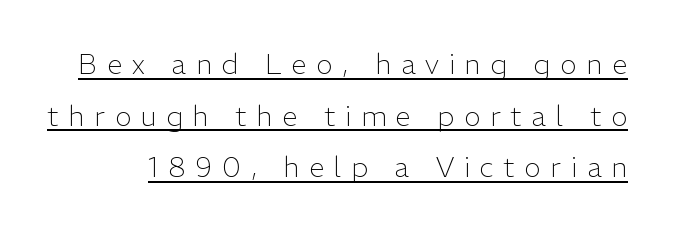
{"serif": "no", "italic": "no", "bold": "no", "weight": "light", "width": "normal", "stroke_contrast": "low", "x_height": "medium", "monospaced": "no", "underline": "yes", "line_spacing_ratio": 1.84, "letter_spacing": "wide", "letter_spacing_em": 0.35, "glyph_px": 28}
